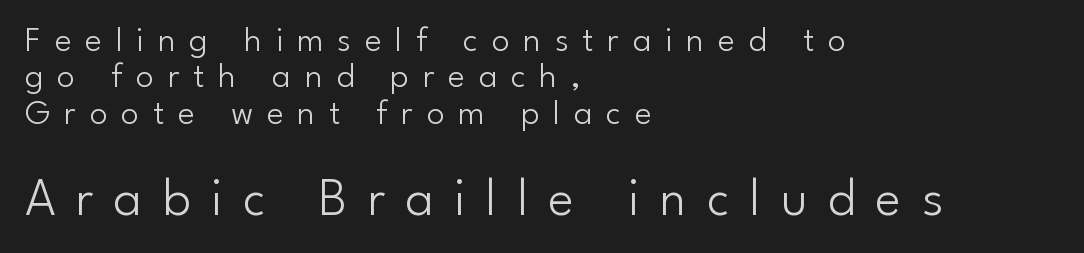
The designer went with a sans here, leaving each stem footless. Larger block? The one below; the one above is distinctly smaller. Horizontal bands of white between lines are thin slivers. The passage shown has open, widely tracked lettering throughout. This rendering uses left alignment, leaving the right contour irregular. The letters advance in unequal steps, a hallmark of proportional type.
